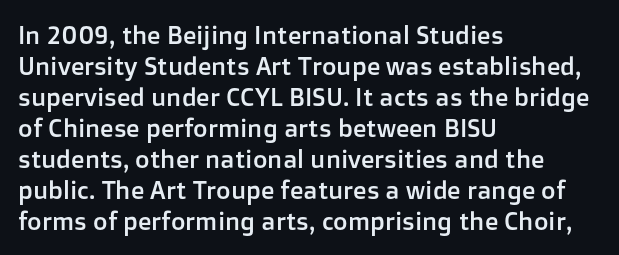
Clear beneath every line of the passage. Is the block centered? No — it sits flush against the left margin. Observe the ordinary spacing: letters are neighbours, not strangers. The letters stand upright; this is a roman face.
